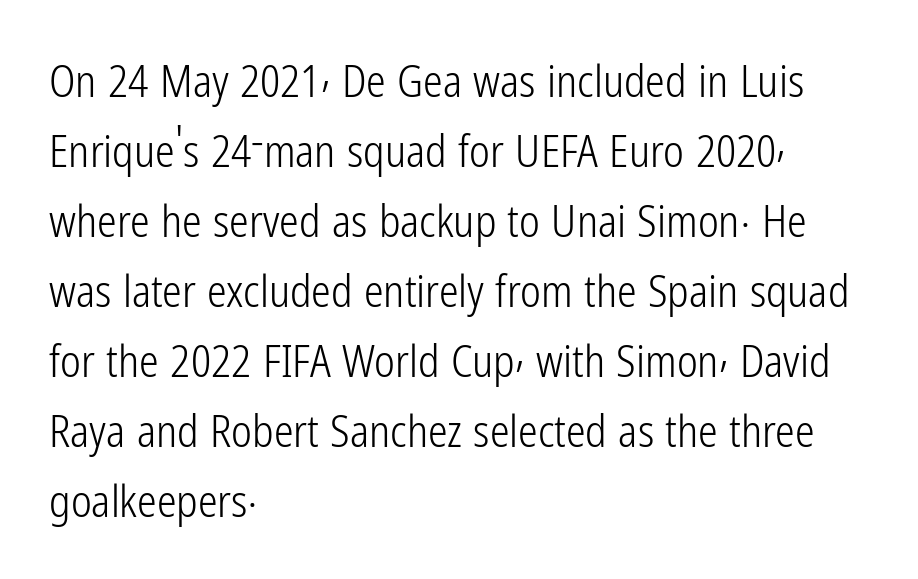
{"serif": "no", "italic": "no", "bold": "no", "weight": "light", "width": "condensed", "stroke_contrast": "low", "x_height": "medium", "monospaced": "no", "underline": "no", "align": "left", "line_spacing": "normal", "line_spacing_ratio": 1.59, "letter_spacing": "normal", "letter_spacing_em": 0.0, "glyph_px": 44}
